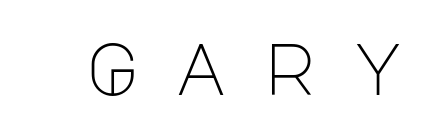
The letters stand upright; this is a roman face. You could only call the tracking loose — the letters float apart. The strip under each line holds only bare page. Regarding serifs, this sample does without them.
